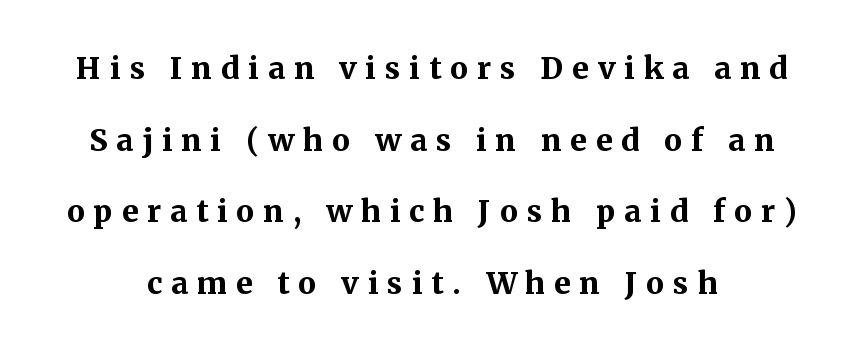
This sample has the flowing, uneven cadence of proportional lettering. The area under the type is left untouched. These lines were composed using upright roman letters. The tracking reads as deliberately expanded to a designer's eye. Font category for this specimen: serif. Short and long lines alike share a common midpoint.
